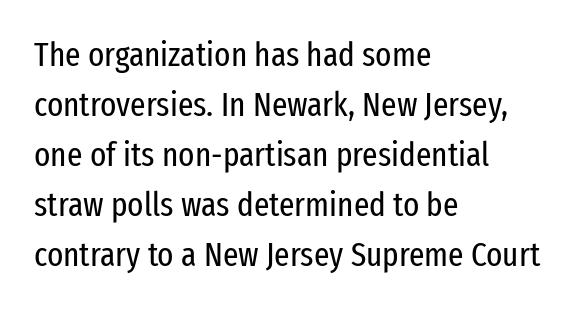
Check where the strokes stop: nothing finishes them off — pure sans. Does the copy run flush right? No — it runs flush left. The designer left line spacing at the default. Nobody drew a line under any word here. Each stroke keeps to a modest, everyday thickness or less.
